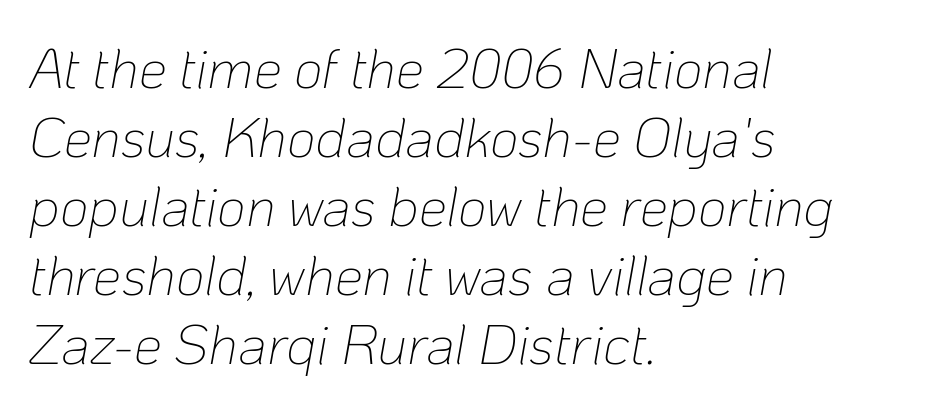
Q: Is the text bold? A: No.
Q: Is the text italic (slanted)? A: Yes, it leans right by about 10 degrees.
Q: Is the text underlined? A: No.
Q: How is the paragraph aligned? A: Left-aligned.
Q: Is the spacing between letters normal or unusually wide? A: Normal.
Q: Width (condensed, normal, or wide)? A: Normal.
Q: Stroke contrast? A: Low.
Q: x-height? A: Medium.
Q: Monospaced? A: No.
